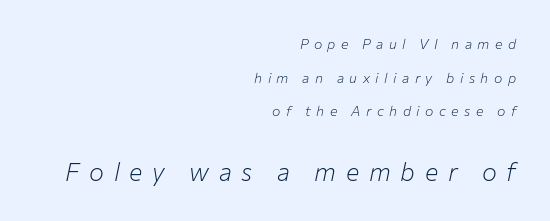
{"italic": "yes", "lean": "right", "slant_degrees": 12, "bold": "no", "underline": "no", "align": "right", "line_spacing": "loose", "line_spacing_ratio": 2.4, "letter_spacing": "wide", "letter_spacing_em": 0.39, "larger_block": "second", "size_ratio": 1.79, "glyph_px": 25}
